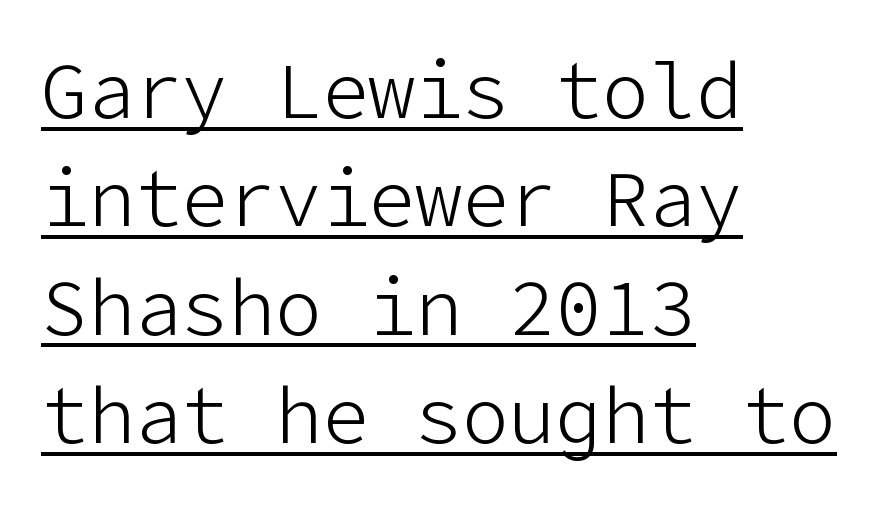
{"serif": "no", "italic": "no", "bold": "no", "weight": "light", "width": "normal", "stroke_contrast": "low", "x_height": "medium", "underline": "yes", "align": "left", "line_spacing": "normal", "line_spacing_ratio": 1.39, "letter_spacing": "normal", "letter_spacing_em": 0.0, "glyph_px": 78}
